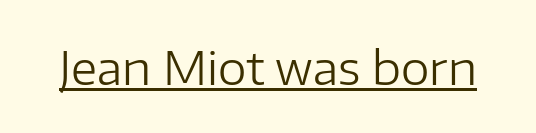
The weight tops out at a normal text grade. Quick note: underline on. Inter-character spacing is left at the font's built-in metrics. The letters stand upright; this is a roman face. The face used here is a sans, in the tradition of grotesques and geometrics.
